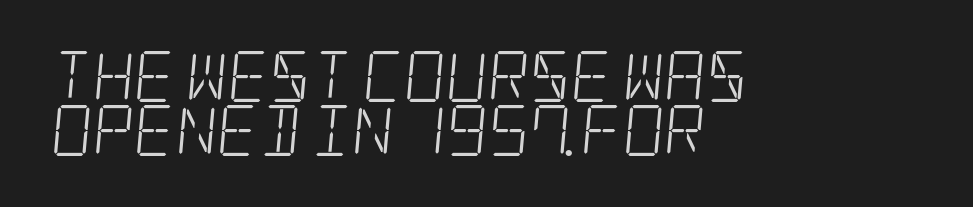
Q: Is the text bold? A: No.
Q: Is the typeface a serif or a sans-serif typeface? A: Serif.
Q: Is the text underlined? A: No.
Q: How is the paragraph aligned? A: Left-aligned.
Q: Is the spacing between letters normal or unusually wide? A: Normal.
Q: Is the spacing between lines tight, normal or loose? A: Tight.
Q: Width (condensed, normal, or wide)? A: Condensed.
Q: Stroke contrast? A: Low.
Q: x-height? A: Large.
